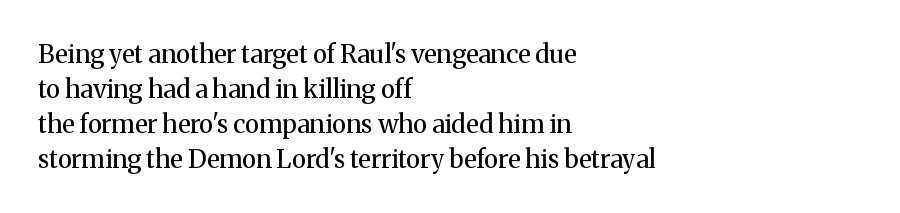
{"italic": "no", "bold": "no", "underline": "no", "align": "left", "line_spacing": "normal", "line_spacing_ratio": 1.4, "letter_spacing": "normal", "letter_spacing_em": 0.0, "glyph_px": 25}
